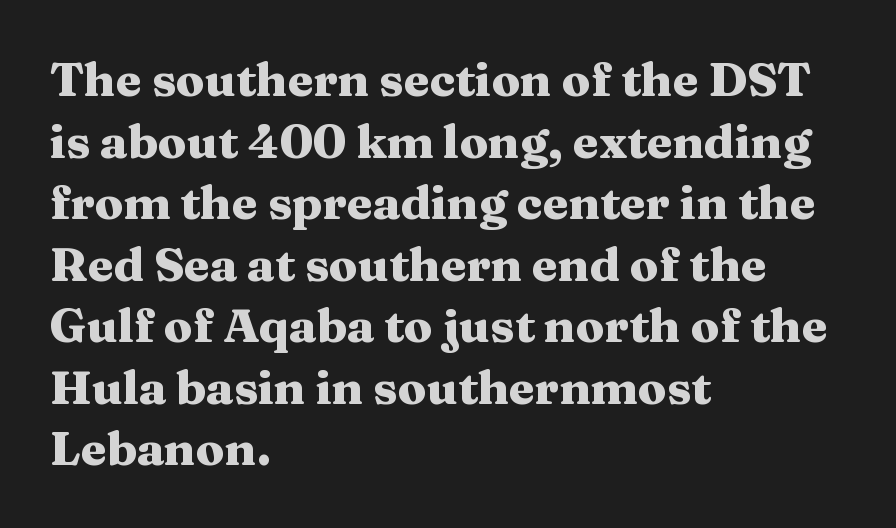
Q: Is the text bold? A: Yes.
Q: Is the text italic (slanted)? A: No, it is upright.
Q: Is the typeface a serif or a sans-serif typeface? A: Serif.
Q: Is the text underlined? A: No.
Q: How is the paragraph aligned? A: Left-aligned.
Q: Is the spacing between letters normal or unusually wide? A: Normal.
Q: Is the spacing between lines tight, normal or loose? A: Normal.
Q: Width (condensed, normal, or wide)? A: Wide.
Q: Stroke contrast? A: Medium.
Q: x-height? A: Medium.
Q: Monospaced? A: No.
